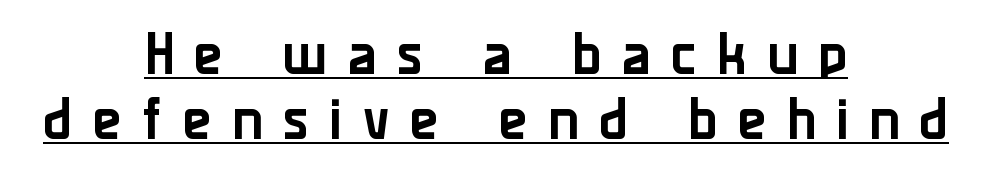
Q: Is the text italic (slanted)? A: No, it is upright.
Q: Is the typeface a serif or a sans-serif typeface? A: Sans-serif.
Q: Is the text underlined? A: Yes.
Q: How is the paragraph aligned? A: Centered.
Q: Is the spacing between letters normal or unusually wide? A: Unusually wide.
Q: Is the spacing between lines tight, normal or loose? A: Normal.
Q: Width (condensed, normal, or wide)? A: Normal.
Q: Stroke contrast? A: Low.
Q: x-height? A: Medium.
Q: Monospaced? A: No.
